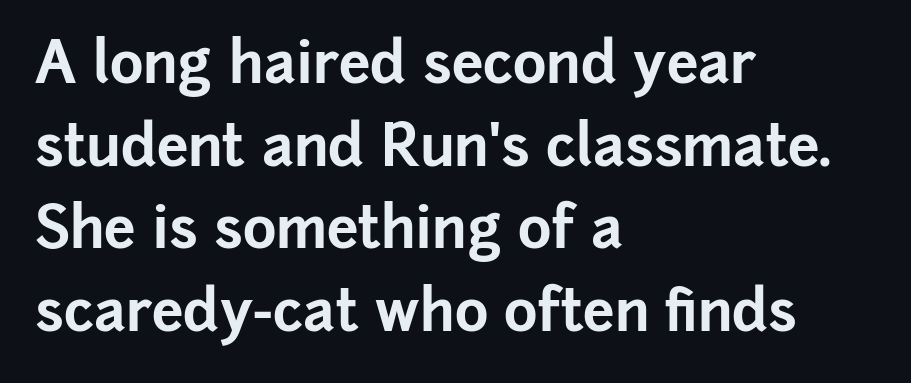
Notice how descenders clear the ascenders below comfortably — that's standard leading. No italicization has been applied; the sample stays upright. The glyphs have the mass of a bold cut. Rule under the text: the space is simply empty. Observe the absence of serifs on each vertical stroke in this sample. The passage shown is typed in a proportional face where columns would drift.
